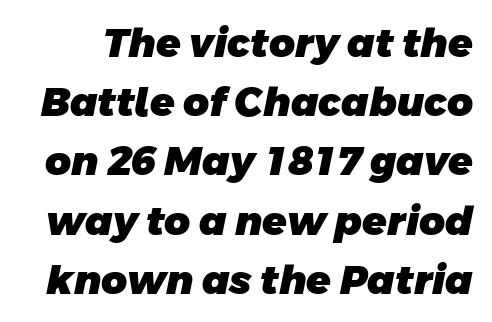
{"serif": "no", "bold": "yes", "weight": "heavy", "width": "normal", "stroke_contrast": "low", "x_height": "large", "monospaced": "no", "underline": "no", "line_spacing": "normal", "line_spacing_ratio": 1.48, "letter_spacing": "normal", "letter_spacing_em": 0.0, "glyph_px": 40}
